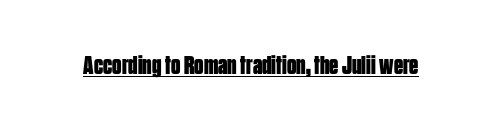
{"italic": "no", "bold": "yes", "underline": "yes", "letter_spacing": "normal", "letter_spacing_em": 0.0, "glyph_px": 26}
